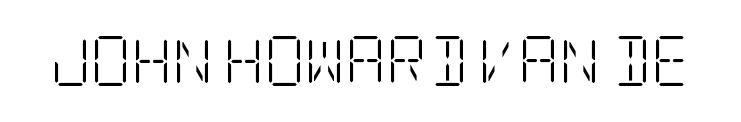
{"serif": "yes", "italic": "no", "bold": "no", "weight": "light", "width": "condensed", "stroke_contrast": "low", "x_height": "large", "underline": "no", "letter_spacing": "normal", "letter_spacing_em": 0.0, "glyph_px": 50}
